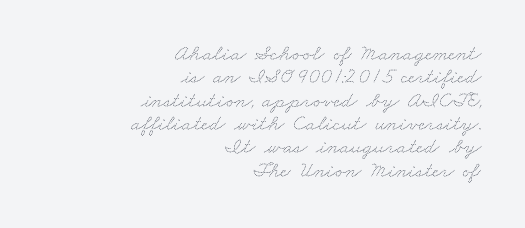
Q: Is the text bold? A: No.
Q: Is the text underlined? A: No.
Q: How is the paragraph aligned? A: Right-aligned.
Q: Is the spacing between letters normal or unusually wide? A: Normal.
Q: Is the spacing between lines tight, normal or loose? A: Tight.
